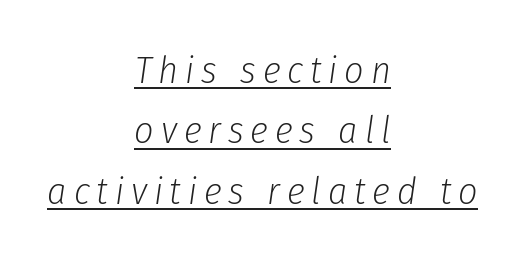
{"italic": "yes", "lean": "right", "slant_degrees": 8, "bold": "no", "weight": "light", "width": "condensed", "stroke_contrast": "low", "x_height": "medium", "monospaced": "no", "underline": "yes", "align": "center", "line_spacing": "normal", "line_spacing_ratio": 1.59, "glyph_px": 38}
